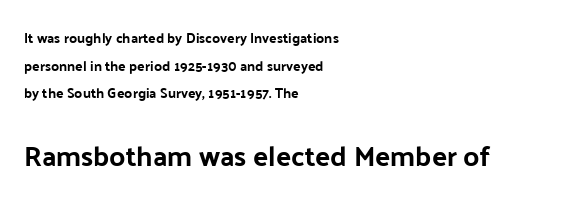
The image shows 28 px bold sans-serif type, upright; set left-aligned, loose line spacing (1.97x), normal letter spacing, not underlined; the second (bottom) block is 2.0x larger; low stroke contrast and a medium x-height.
